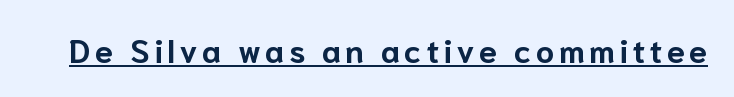
{"serif": "no", "italic": "no", "bold": "yes", "weight": "bold", "width": "normal", "stroke_contrast": "low", "x_height": "medium", "monospaced": "no", "underline": "yes", "glyph_px": 32}
